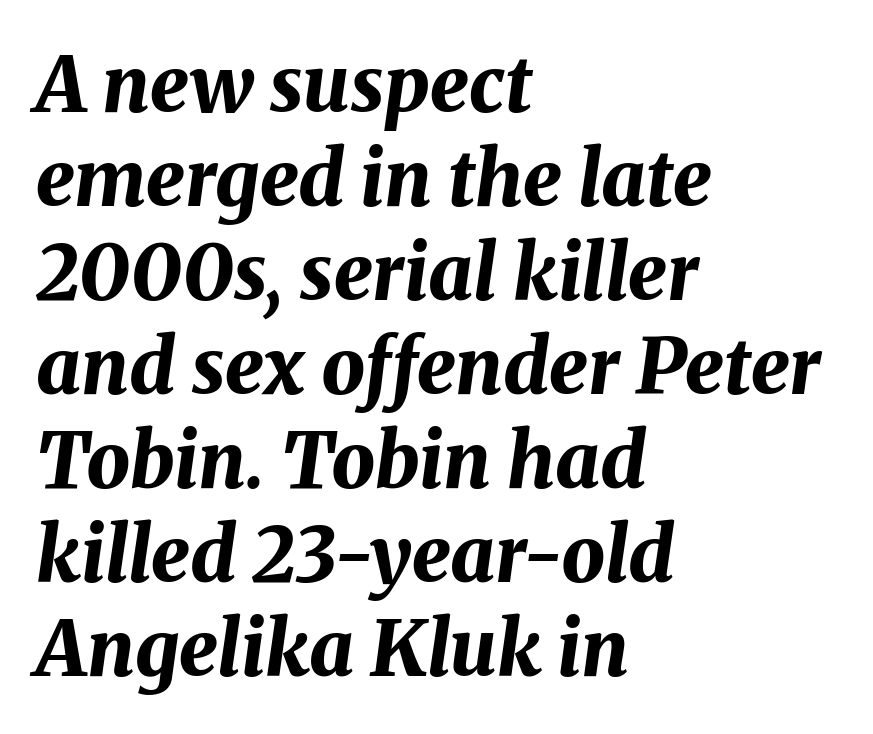
Compared with an ordinary text face, these strokes are far heavier — a full bold. This rendering uses left alignment, leaving the right contour irregular. Does extra space separate the letters? No, they use regular spacing. Clear beneath every line of the passage.
